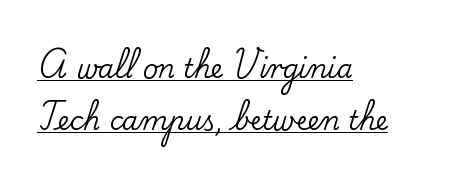
{"underline": "yes", "align": "left", "line_spacing": "loose", "line_spacing_ratio": 2.0, "letter_spacing": "normal", "letter_spacing_em": 0.0, "glyph_px": 26}
